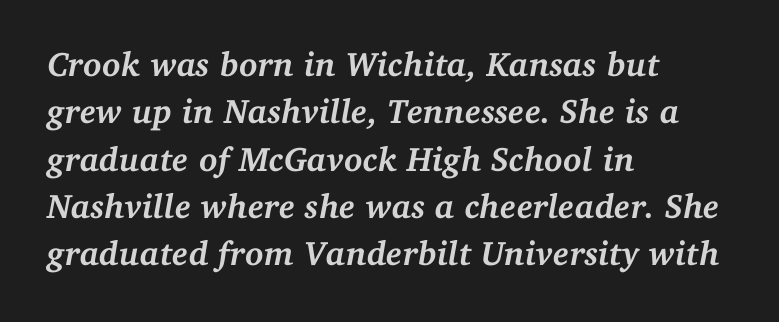
Q: Is the text bold? A: Yes.
Q: Is the text italic (slanted)? A: Yes, it leans right by about 11 degrees.
Q: Is the typeface a serif or a sans-serif typeface? A: Serif.
Q: Is the text underlined? A: No.
Q: How is the paragraph aligned? A: Left-aligned.
Q: Is the spacing between letters normal or unusually wide? A: Normal.
Q: Is the spacing between lines tight, normal or loose? A: Normal.
Q: Width (condensed, normal, or wide)? A: Normal.
Q: Stroke contrast? A: Medium.
Q: x-height? A: Medium.
Q: Monospaced? A: No.
